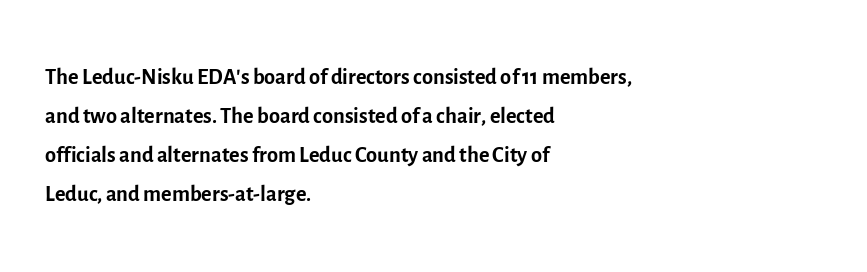
Q: Is the text bold? A: No.
Q: Is the text italic (slanted)? A: No, it is upright.
Q: Is the typeface a serif or a sans-serif typeface? A: Sans-serif.
Q: Is the text underlined? A: No.
Q: How is the paragraph aligned? A: Left-aligned.
Q: Is the spacing between letters normal or unusually wide? A: Normal.
Q: Width (condensed, normal, or wide)? A: Normal.
Q: x-height? A: Medium.
Q: Monospaced? A: No.
